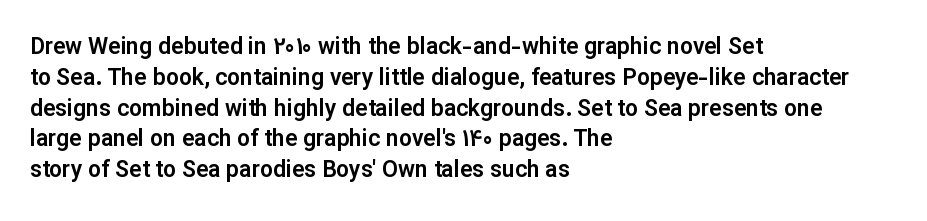
Q: Is the text italic (slanted)? A: No, it is upright.
Q: Is the text underlined? A: No.
Q: How is the paragraph aligned? A: Left-aligned.
Q: Is the spacing between letters normal or unusually wide? A: Normal.
Q: Is the spacing between lines tight, normal or loose? A: Normal.
